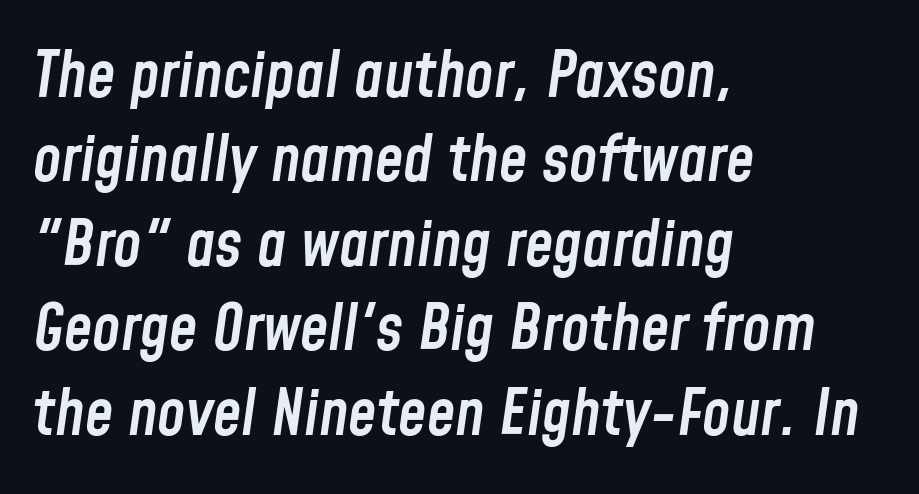
{"italic": "yes", "lean": "right", "slant_degrees": 8, "bold": "semi", "weight": "semibold", "width": "condensed", "stroke_contrast": "low", "x_height": "medium", "monospaced": "no", "underline": "no", "align": "left", "line_spacing": "normal", "line_spacing_ratio": 1.32, "letter_spacing": "normal", "letter_spacing_em": 0.0, "glyph_px": 64}
